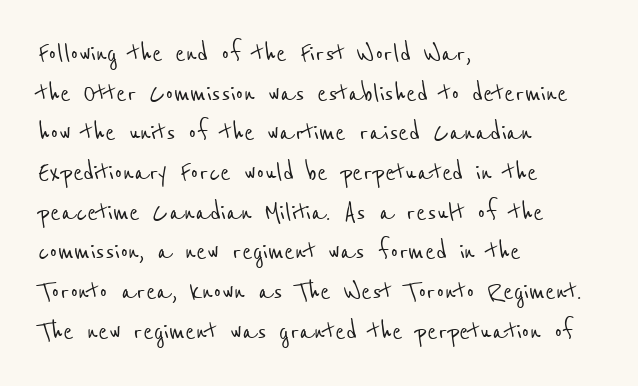
{"serif": "no", "width": "condensed", "stroke_contrast": "low", "x_height": "medium", "monospaced": "no", "underline": "no", "align": "left", "line_spacing": "normal", "line_spacing_ratio": 1.28, "letter_spacing": "normal", "letter_spacing_em": 0.0, "glyph_px": 31}
